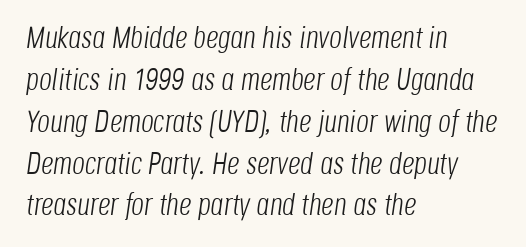
{"italic": "yes", "lean": "right", "slant_degrees": 8, "bold": "no", "weight": "light", "width": "condensed", "stroke_contrast": "low", "x_height": "large", "monospaced": "no", "underline": "no", "align": "left", "line_spacing": "normal", "line_spacing_ratio": 1.35, "letter_spacing": "normal", "letter_spacing_em": 0.0, "glyph_px": 31}
